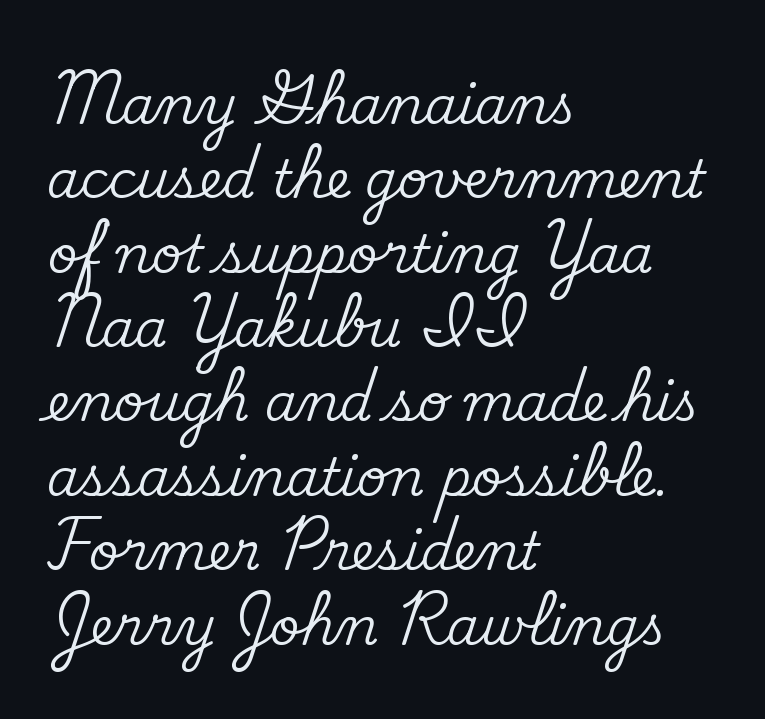
Q: Is the text italic (slanted)? A: Yes.
Q: Is the text underlined? A: No.
Q: How is the paragraph aligned? A: Left-aligned.
Q: Is the spacing between letters normal or unusually wide? A: Normal.
Q: Is the spacing between lines tight, normal or loose? A: Normal.
Q: Width (condensed, normal, or wide)? A: Normal.
Q: Stroke contrast? A: Medium.
Q: x-height? A: Small.
Q: Monospaced? A: No.
